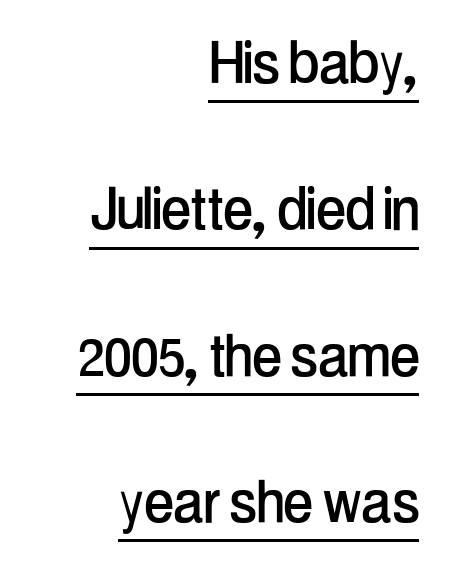
The image shows 71 px condensed sans-serif type, upright; set right-aligned, loose line spacing (2.06x), normal letter spacing, underlined; low stroke contrast and a medium x-height.
